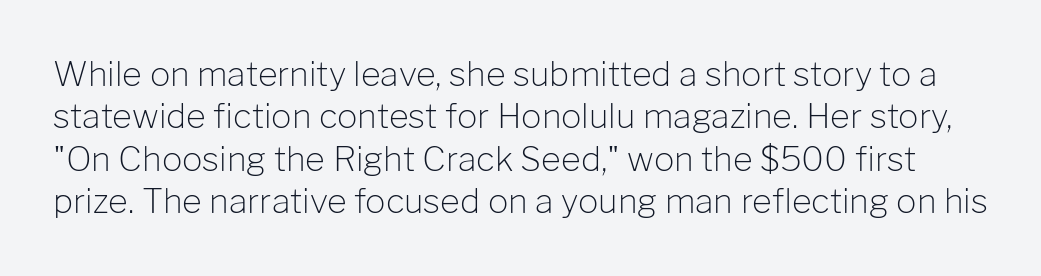
Q: Is the text bold? A: No.
Q: Is the text italic (slanted)? A: No, it is upright.
Q: Is the typeface a serif or a sans-serif typeface? A: Sans-serif.
Q: Is the text underlined? A: No.
Q: Is the spacing between letters normal or unusually wide? A: Normal.
Q: Is the spacing between lines tight, normal or loose? A: Normal.
Q: Width (condensed, normal, or wide)? A: Normal.
Q: Stroke contrast? A: Low.
Q: x-height? A: Medium.
Q: Monospaced? A: No.
